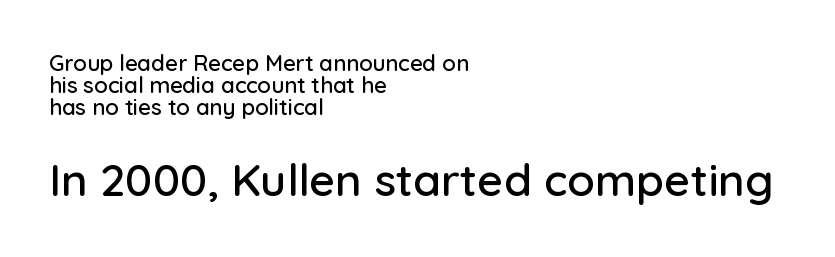
{"serif": "no", "italic": "no", "width": "normal", "stroke_contrast": "low", "x_height": "medium", "monospaced": "no", "underline": "no", "align": "left", "line_spacing": "tight", "line_spacing_ratio": 1.0, "letter_spacing": "normal", "letter_spacing_em": 0.0, "larger_block": "second", "size_ratio": 2.05, "glyph_px": 45}
